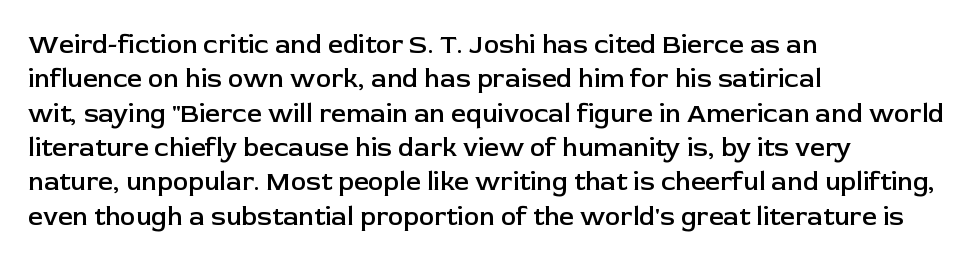
Q: Is the text bold? A: Semi-bold.
Q: Is the text italic (slanted)? A: No, it is upright.
Q: Is the text underlined? A: No.
Q: How is the paragraph aligned? A: Left-aligned.
Q: Is the spacing between letters normal or unusually wide? A: Normal.
Q: Is the spacing between lines tight, normal or loose? A: Normal.
